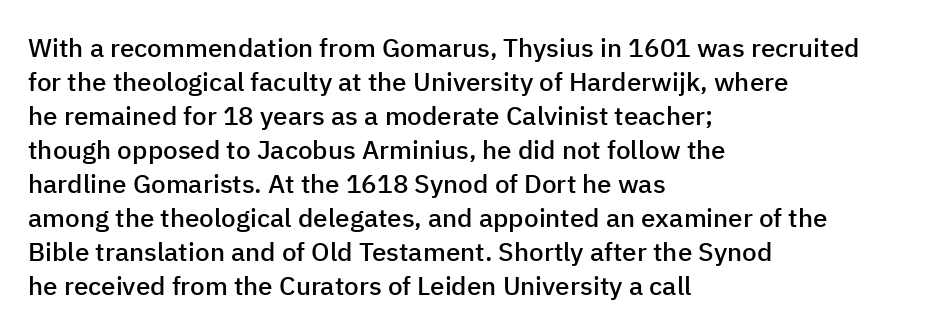
{"italic": "no", "bold": "semi", "underline": "no", "align": "left", "line_spacing": "normal", "line_spacing_ratio": 1.31, "letter_spacing": "normal", "letter_spacing_em": 0.0, "glyph_px": 26}
